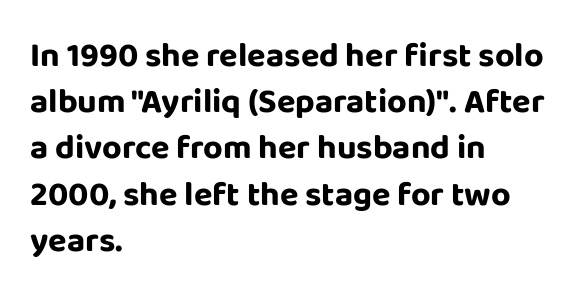
The image shows 34 px bold sans-serif type, upright; set left-aligned, normal line spacing (1.36x), normal letter spacing, not underlined; low stroke contrast and a large x-height.
